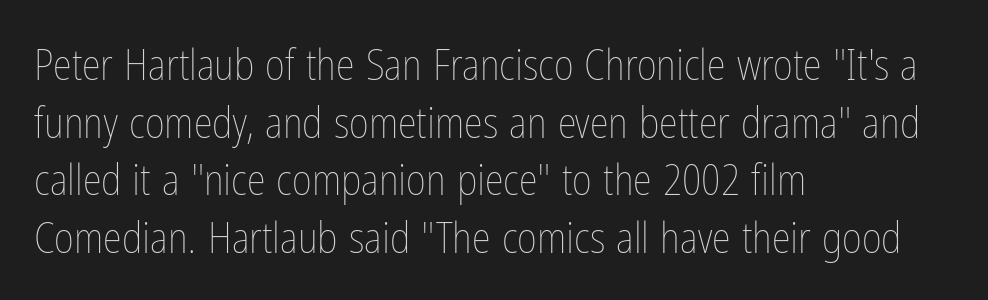
{"italic": "no", "bold": "no", "weight": "thin", "width": "condensed", "stroke_contrast": "low", "x_height": "medium", "monospaced": "no", "underline": "no", "align": "left", "line_spacing": "normal", "line_spacing_ratio": 1.34, "letter_spacing": "normal", "letter_spacing_em": 0.0, "glyph_px": 43}
